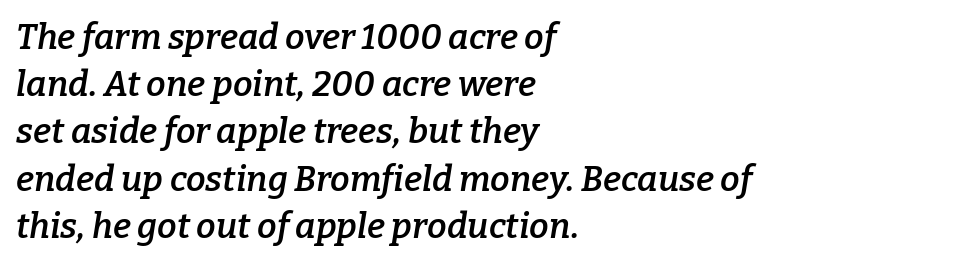
The image shows 35 px semibold serif type, italic (leaning right); set left-aligned, normal line spacing (1.35x), normal letter spacing, not underlined; low stroke contrast and a medium x-height.
